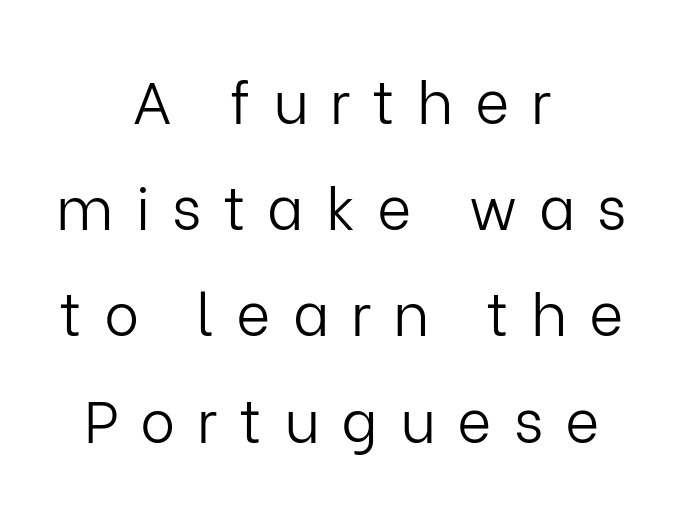
{"serif": "no", "italic": "no", "bold": "no", "weight": "light", "width": "normal", "stroke_contrast": "low", "x_height": "medium", "monospaced": "no", "underline": "no", "align": "center", "line_spacing_ratio": 1.8, "letter_spacing": "wide", "letter_spacing_em": 0.37, "glyph_px": 59}
